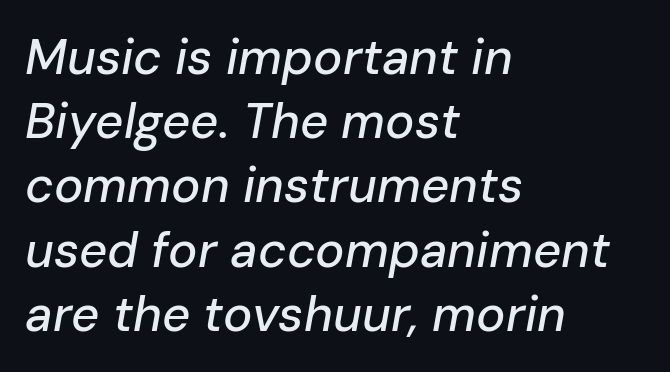
The string is rendered with underlining switched off. A typesetter would call this proportional, since set widths differ per character. The block of text has a typical density, with ordinary space between rows. Slanted lettering throughout.
